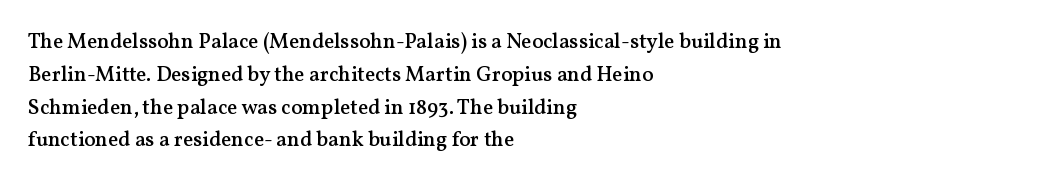
{"italic": "no", "bold": "semi", "underline": "no", "align": "left", "line_spacing": "normal", "line_spacing_ratio": 1.56, "letter_spacing": "normal", "letter_spacing_em": 0.0, "glyph_px": 21}
